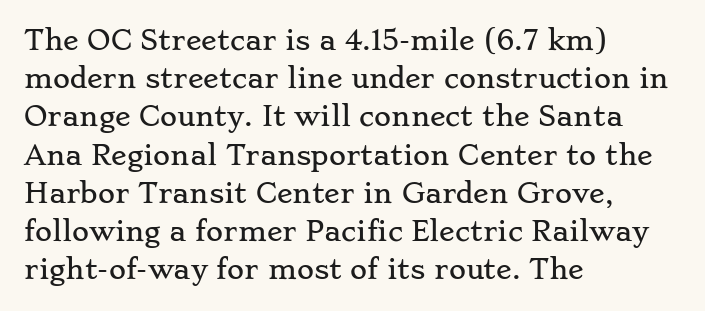
The image shows 26 px text type, upright; set left-aligned, normal line spacing (1.47x), normal letter spacing, not underlined.
